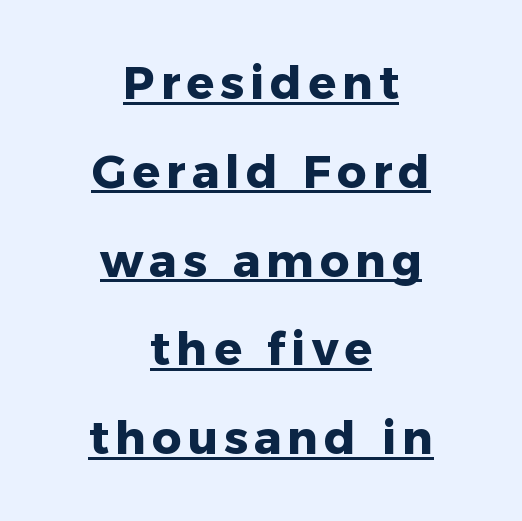
Q: Is the text bold? A: Yes.
Q: Is the text italic (slanted)? A: No, it is upright.
Q: Is the typeface a serif or a sans-serif typeface? A: Sans-serif.
Q: Is the text underlined? A: Yes.
Q: How is the paragraph aligned? A: Centered.
Q: Is the spacing between lines tight, normal or loose? A: Loose.
Q: Width (condensed, normal, or wide)? A: Normal.
Q: Stroke contrast? A: Low.
Q: x-height? A: Medium.
Q: Monospaced? A: No.
